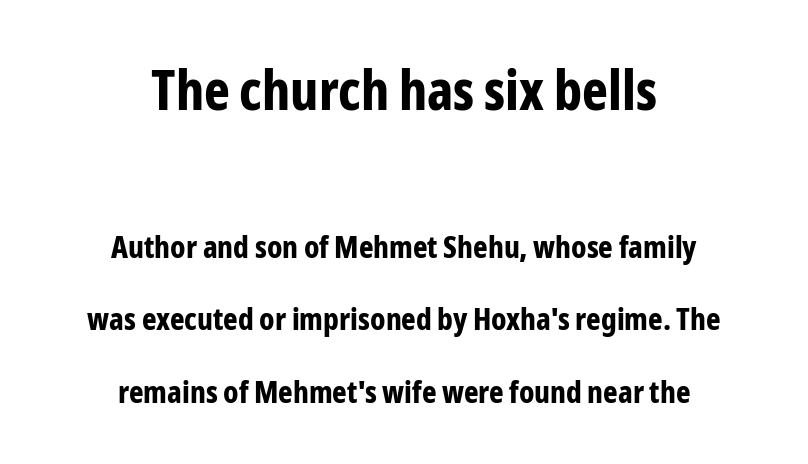
The image shows 55 px bold, condensed sans-serif type, upright; set centered, loose line spacing (2.34x), normal letter spacing, not underlined; the first (top) block is 1.77x larger; low stroke contrast and a medium x-height.
